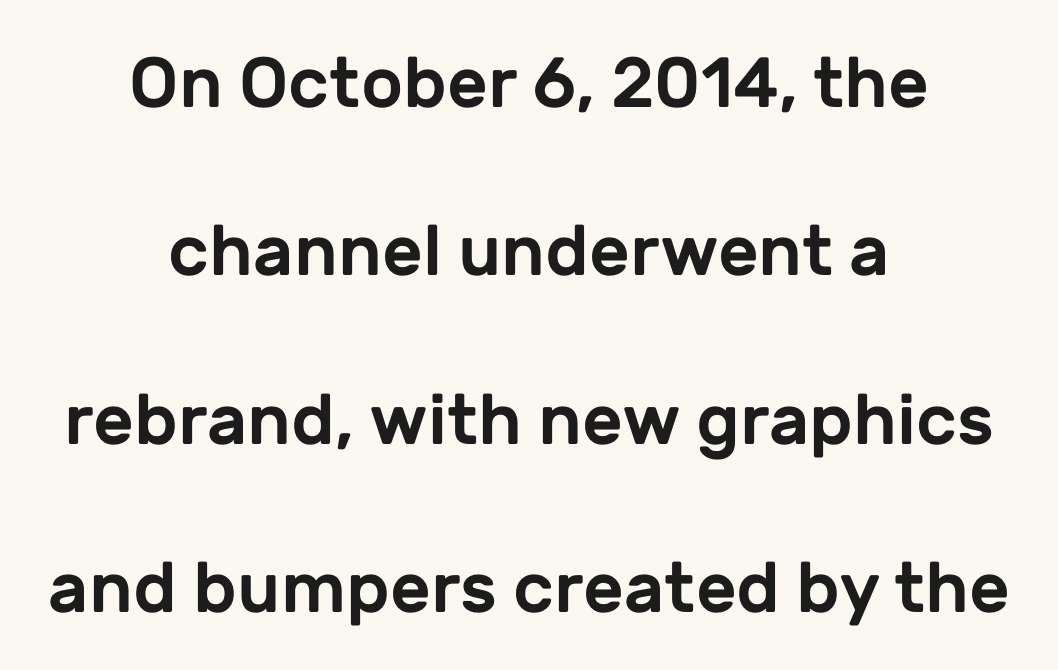
Q: Is the text italic (slanted)? A: No, it is upright.
Q: Is the typeface a serif or a sans-serif typeface? A: Sans-serif.
Q: Is the text underlined? A: No.
Q: How is the paragraph aligned? A: Centered.
Q: Is the spacing between letters normal or unusually wide? A: Normal.
Q: Is the spacing between lines tight, normal or loose? A: Loose.
Q: Width (condensed, normal, or wide)? A: Normal.
Q: Stroke contrast? A: Low.
Q: x-height? A: Medium.
Q: Monospaced? A: No.
